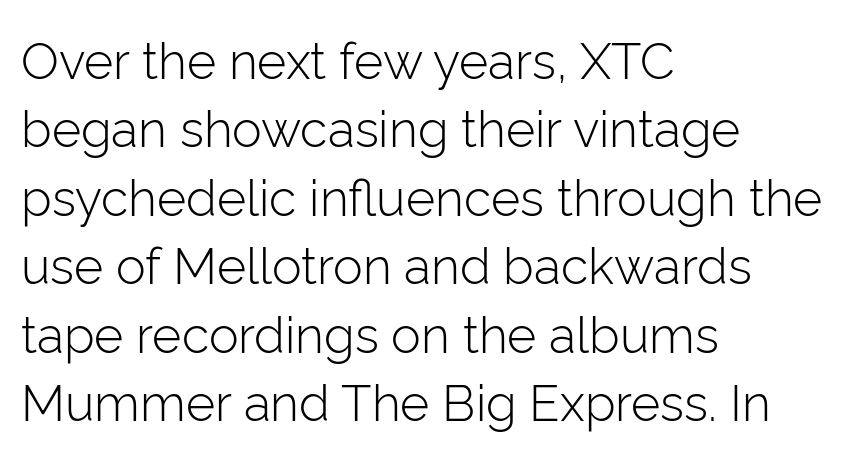
{"serif": "no", "italic": "no", "bold": "no", "weight": "light", "width": "normal", "stroke_contrast": "low", "x_height": "medium", "monospaced": "no", "underline": "no", "align": "left", "line_spacing": "normal", "line_spacing_ratio": 1.37, "letter_spacing": "normal", "letter_spacing_em": 0.0, "glyph_px": 50}
